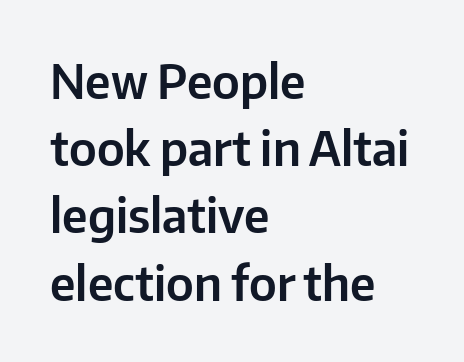
Short note: letters normally spaced. Quick note: underline off. Regarding leading, the lines here are spaced in the standard way. Serif or sans? Sans — the stroke terminals are bare. The compositor pushed each line to the left boundary. Is there any slant? The stems are plumb.
